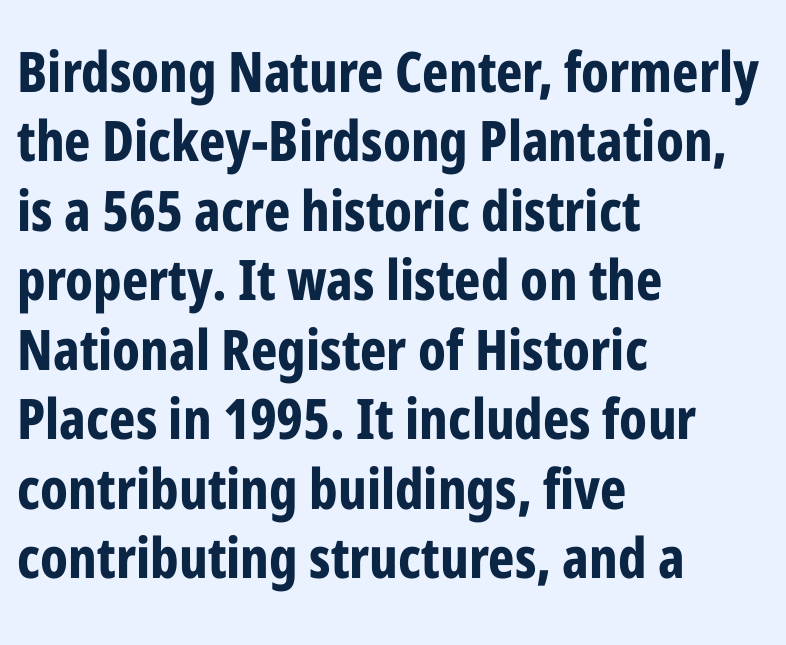
Observe the absence of serifs on each vertical stroke in this sample. Posture: straight, roman, zero tilt. How are the letters spaced? Ordinarily, with no added tracking. These lines are rendered in a variable-pitch font.
